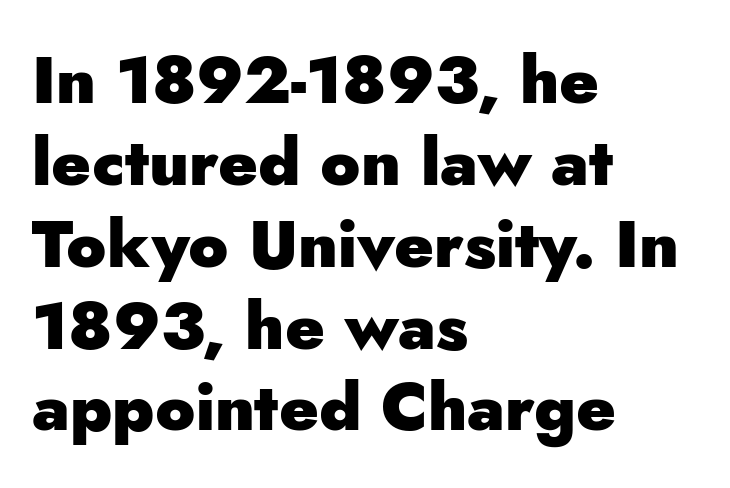
Tracking here is standard; glyphs follow each other at the usual distance. Is this a sans? Yes — the strokes have no serifs. Typographic density is high because the face is bold. Which margin do the lines hug? The left one — the right edge is uneven.
